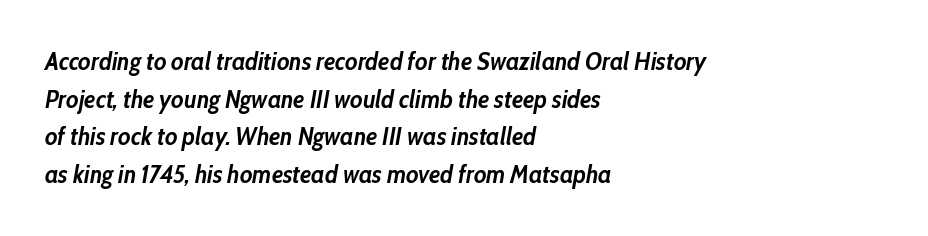
Q: Is the text bold? A: Yes.
Q: Is the text italic (slanted)? A: Yes, it leans right by about 10 degrees.
Q: Is the text underlined? A: No.
Q: How is the paragraph aligned? A: Left-aligned.
Q: Is the spacing between letters normal or unusually wide? A: Normal.
Q: Is the spacing between lines tight, normal or loose? A: Normal.
